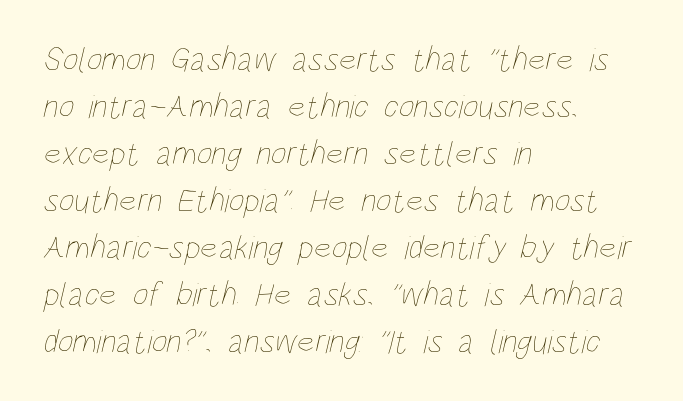
Q: Is the text bold? A: No.
Q: Is the text underlined? A: No.
Q: How is the paragraph aligned? A: Left-aligned.
Q: Is the spacing between letters normal or unusually wide? A: Normal.
Q: Is the spacing between lines tight, normal or loose? A: Normal.
Q: Width (condensed, normal, or wide)? A: Condensed.
Q: Stroke contrast? A: Low.
Q: x-height? A: Large.
Q: Monospaced? A: No.
